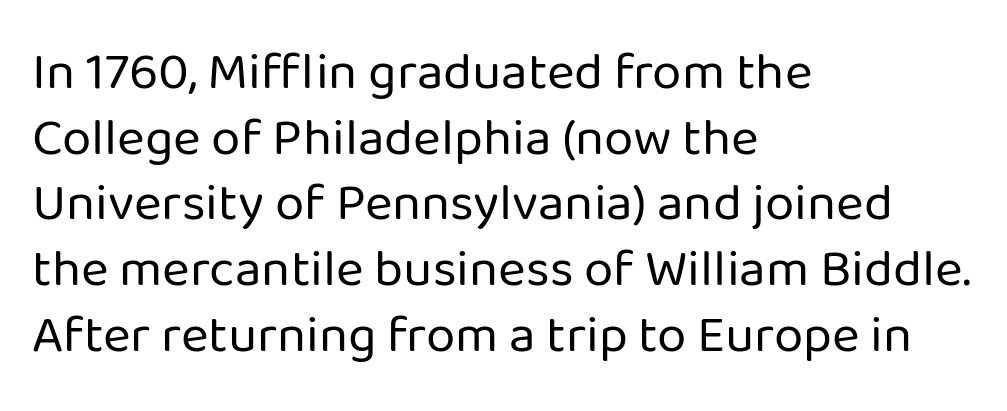
{"serif": "no", "italic": "no", "bold": "no", "weight": "regular", "width": "normal", "stroke_contrast": "low", "x_height": "medium", "monospaced": "no", "underline": "no", "align": "left", "line_spacing_ratio": 1.24, "letter_spacing": "normal", "letter_spacing_em": 0.0, "glyph_px": 53}
